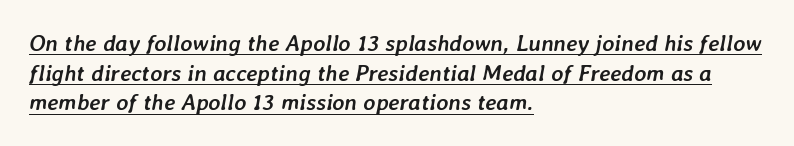
Tall strokes in this sample are angled rather than plumb. Has an underline been added? It has. The paragraph shown leans on its left margin. Caption: standard tracking, unaltered.
